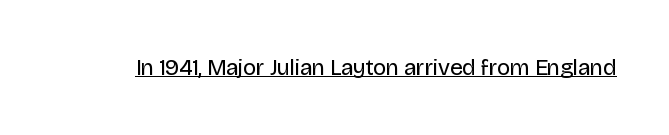
The image shows 23 px text type, upright; set normal letter spacing, underlined.
